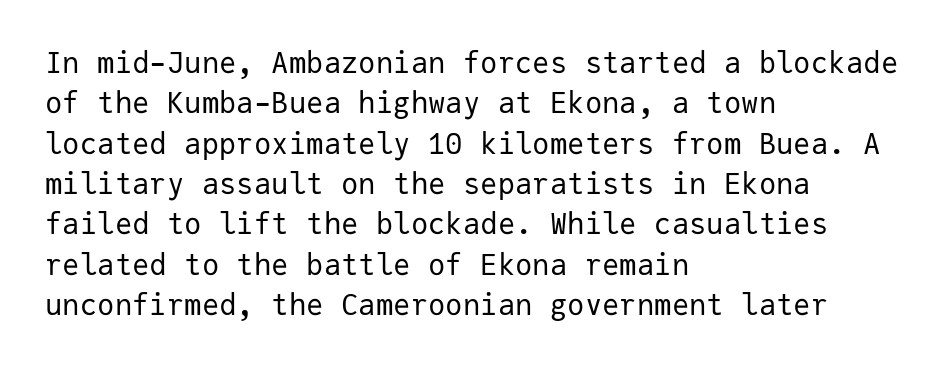
Q: Is the text bold? A: No.
Q: Is the text italic (slanted)? A: No, it is upright.
Q: Is the typeface a serif or a sans-serif typeface? A: Sans-serif.
Q: Is the text underlined? A: No.
Q: How is the paragraph aligned? A: Left-aligned.
Q: Is the spacing between letters normal or unusually wide? A: Normal.
Q: Is the spacing between lines tight, normal or loose? A: Normal.
Q: Width (condensed, normal, or wide)? A: Normal.
Q: Stroke contrast? A: Low.
Q: x-height? A: Medium.
Q: Monospaced? A: Yes.
